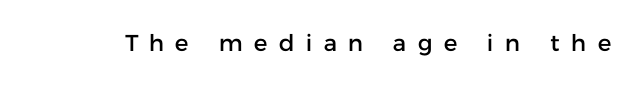
The image shows 23 px text type, upright; set unusually wide letter spacing (+0.5 em), not underlined.
